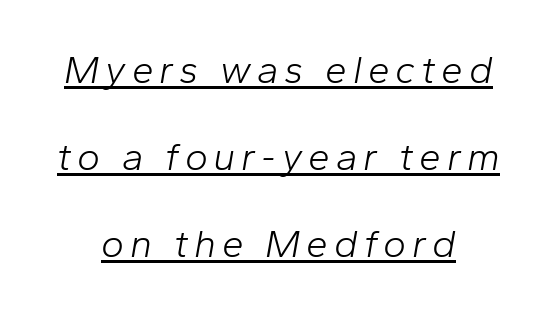
Q: Is the text bold? A: No.
Q: Is the text italic (slanted)? A: Yes, it leans right by about 10 degrees.
Q: Is the text underlined? A: Yes.
Q: How is the paragraph aligned? A: Centered.
Q: Is the spacing between lines tight, normal or loose? A: Loose.
Q: Width (condensed, normal, or wide)? A: Normal.
Q: Stroke contrast? A: Low.
Q: x-height? A: Medium.
Q: Monospaced? A: No.
